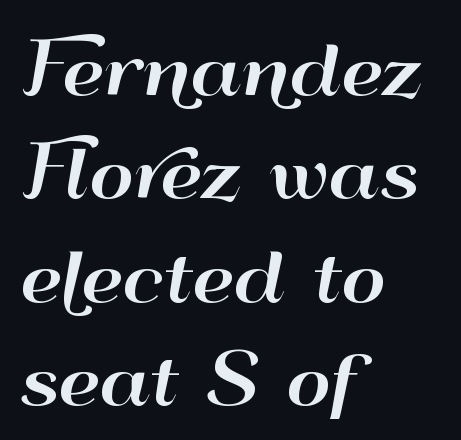
Q: Is the text italic (slanted)? A: Yes.
Q: Is the typeface a serif or a sans-serif typeface? A: Sans-serif.
Q: Is the text underlined? A: No.
Q: How is the paragraph aligned? A: Left-aligned.
Q: Is the spacing between letters normal or unusually wide? A: Normal.
Q: Is the spacing between lines tight, normal or loose? A: Normal.
Q: Width (condensed, normal, or wide)? A: Wide.
Q: Stroke contrast? A: High.
Q: x-height? A: Small.
Q: Monospaced? A: No.
